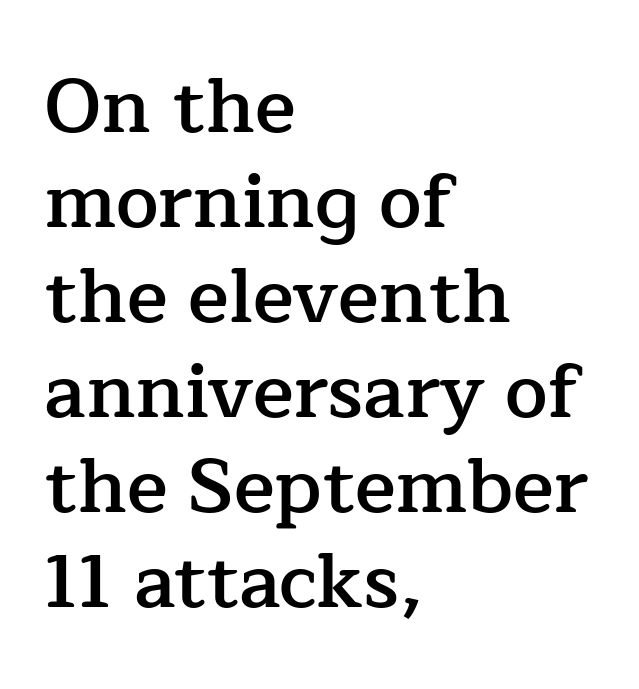
The image shows 76 px semibold serif type, upright; set left-aligned, normal line spacing (1.25x), normal letter spacing, not underlined; low stroke contrast and a medium x-height.
